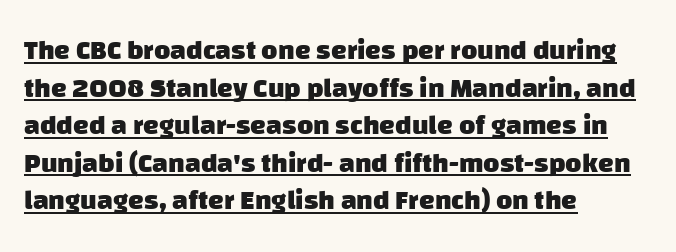
{"serif": "no", "bold": "yes", "weight": "heavy", "width": "normal", "stroke_contrast": "low", "x_height": "large", "monospaced": "no", "underline": "yes", "align": "left", "line_spacing": "normal", "line_spacing_ratio": 1.34, "letter_spacing": "normal", "letter_spacing_em": 0.0, "glyph_px": 28}
